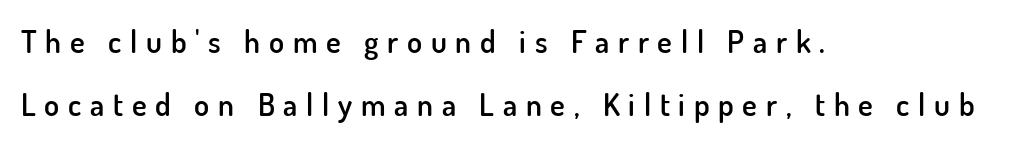
Q: Is the text bold? A: Semi-bold.
Q: Is the text italic (slanted)? A: No, it is upright.
Q: Is the typeface a serif or a sans-serif typeface? A: Sans-serif.
Q: Is the text underlined? A: No.
Q: How is the paragraph aligned? A: Left-aligned.
Q: Is the spacing between letters normal or unusually wide? A: Unusually wide.
Q: Is the spacing between lines tight, normal or loose? A: Loose.
Q: Width (condensed, normal, or wide)? A: Normal.
Q: Stroke contrast? A: Low.
Q: x-height? A: Small.
Q: Monospaced? A: No.
